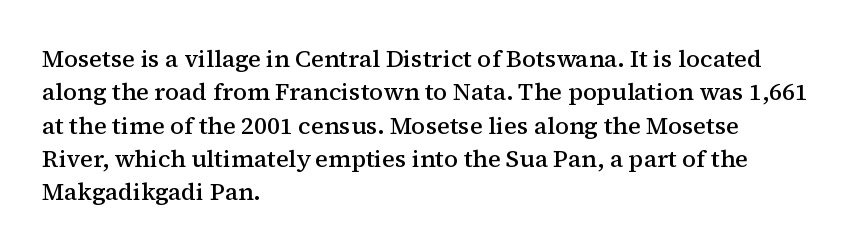
Q: Is the text bold? A: Semi-bold.
Q: Is the text italic (slanted)? A: No, it is upright.
Q: Is the text underlined? A: No.
Q: How is the paragraph aligned? A: Left-aligned.
Q: Is the spacing between letters normal or unusually wide? A: Normal.
Q: Is the spacing between lines tight, normal or loose? A: Normal.
